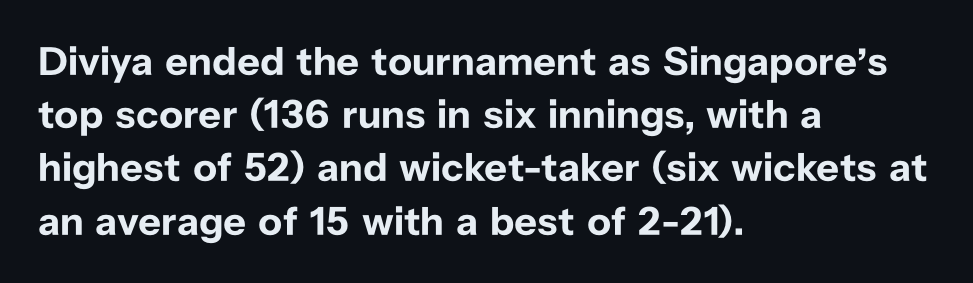
{"serif": "no", "italic": "no", "bold": "yes", "weight": "bold", "width": "normal", "stroke_contrast": "low", "x_height": "medium", "monospaced": "no", "underline": "no", "align": "left", "line_spacing": "normal", "line_spacing_ratio": 1.33, "letter_spacing": "normal", "letter_spacing_em": 0.0, "glyph_px": 40}
